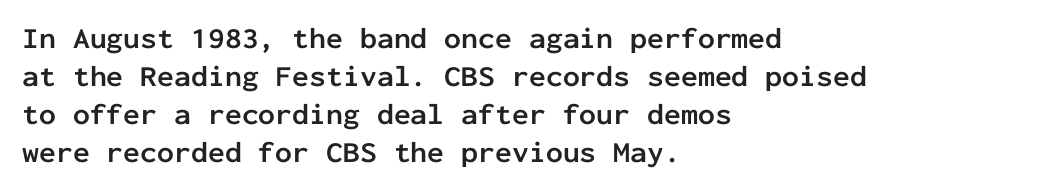
Q: Is the text bold? A: Yes.
Q: Is the text italic (slanted)? A: No, it is upright.
Q: Is the typeface a serif or a sans-serif typeface? A: Sans-serif.
Q: Is the text underlined? A: No.
Q: How is the paragraph aligned? A: Left-aligned.
Q: Is the spacing between letters normal or unusually wide? A: Normal.
Q: Is the spacing between lines tight, normal or loose? A: Normal.
Q: Width (condensed, normal, or wide)? A: Normal.
Q: Stroke contrast? A: Low.
Q: x-height? A: Medium.
Q: Monospaced? A: Yes.
